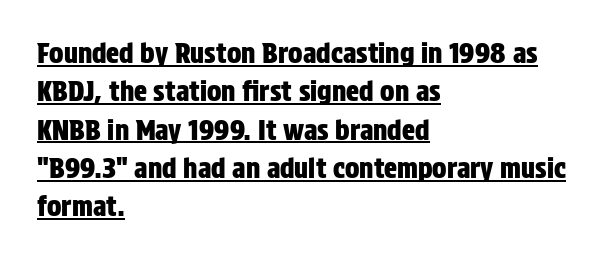
{"italic": "no", "underline": "yes", "align": "left", "line_spacing": "normal", "line_spacing_ratio": 1.42, "letter_spacing": "normal", "letter_spacing_em": 0.0, "glyph_px": 27}
